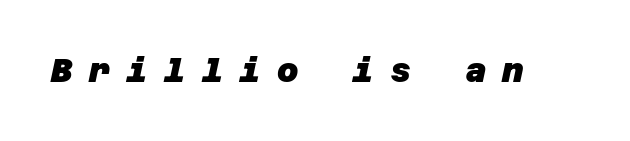
{"serif": "no", "bold": "yes", "weight": "heavy", "width": "normal", "stroke_contrast": "low", "x_height": "large", "underline": "no", "letter_spacing": "wide", "letter_spacing_em": 0.49, "glyph_px": 33}
